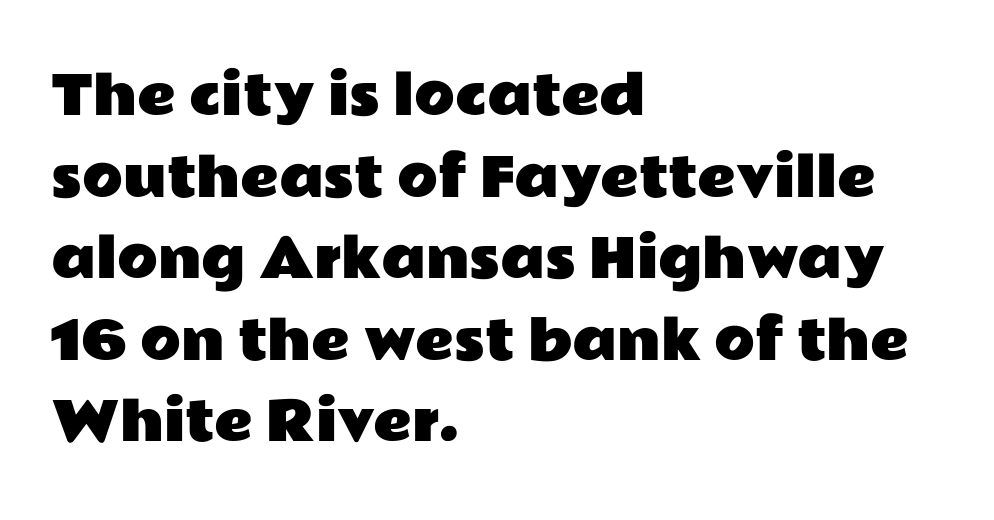
Q: Is the text italic (slanted)? A: No, it is upright.
Q: Is the typeface a serif or a sans-serif typeface? A: Sans-serif.
Q: Is the text underlined? A: No.
Q: How is the paragraph aligned? A: Left-aligned.
Q: Is the spacing between letters normal or unusually wide? A: Normal.
Q: Is the spacing between lines tight, normal or loose? A: Normal.
Q: Width (condensed, normal, or wide)? A: Wide.
Q: Stroke contrast? A: Low.
Q: x-height? A: Medium.
Q: Monospaced? A: No.
